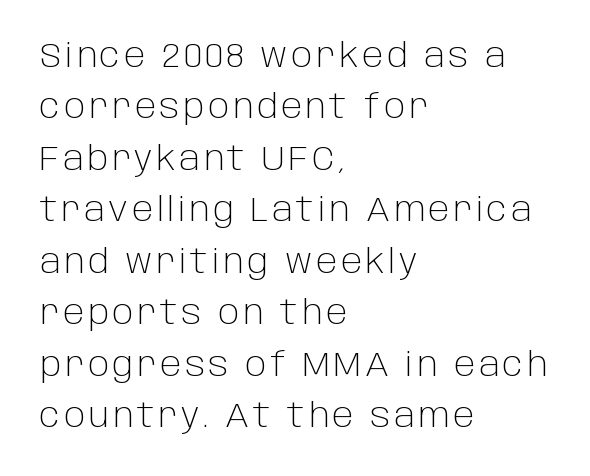
{"serif": "no", "italic": "no", "bold": "no", "weight": "light", "width": "normal", "stroke_contrast": "low", "x_height": "large", "monospaced": "no", "underline": "no", "align": "left", "line_spacing": "normal", "line_spacing_ratio": 1.56, "glyph_px": 33}
